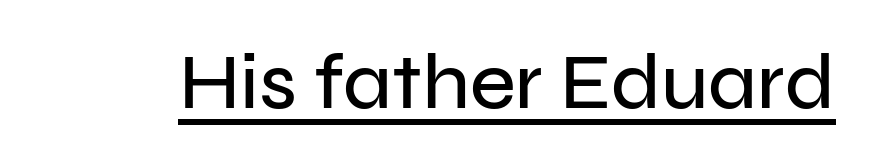
Q: Is the text italic (slanted)? A: No, it is upright.
Q: Is the typeface a serif or a sans-serif typeface? A: Sans-serif.
Q: Is the text underlined? A: Yes.
Q: Is the spacing between letters normal or unusually wide? A: Normal.
Q: Width (condensed, normal, or wide)? A: Normal.
Q: Stroke contrast? A: Low.
Q: x-height? A: Medium.
Q: Monospaced? A: No.
